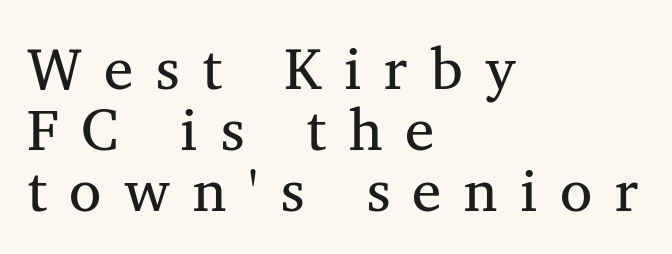
The image shows 59 px regular-weight serif type; set left-aligned, tight line spacing (1.03x), unusually wide letter spacing (+0.38 em), not underlined; medium stroke contrast and a medium x-height.
